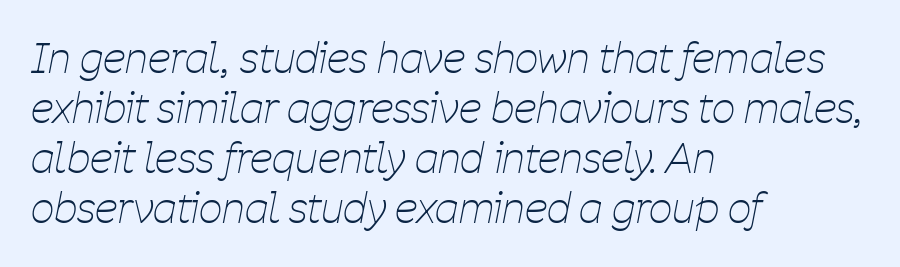
The image shows 41 px thin, condensed type, italic (leaning right); set left-aligned, line spacing 1.22x, normal letter spacing, not underlined; low stroke contrast and a medium x-height.
